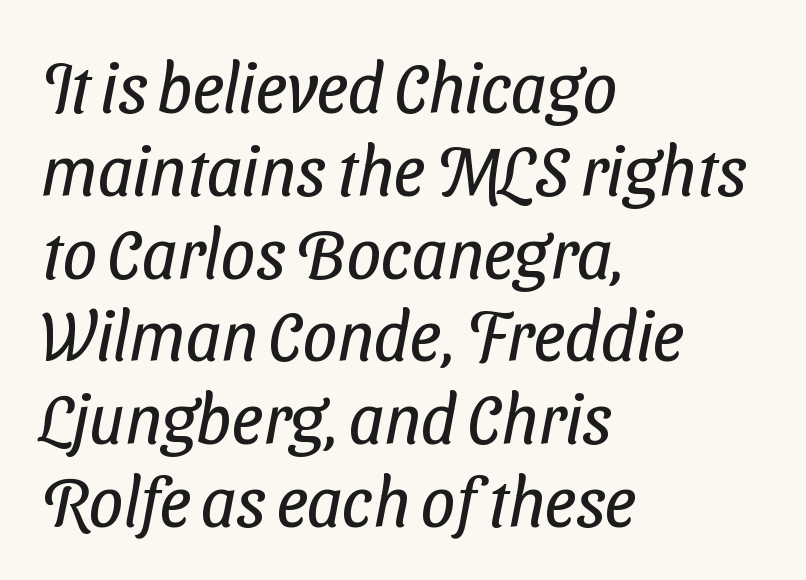
{"serif": "no", "bold": "no", "weight": "regular", "width": "condensed", "stroke_contrast": "low", "x_height": "medium", "monospaced": "no", "underline": "no", "align": "left", "line_spacing_ratio": 1.2, "letter_spacing": "normal", "letter_spacing_em": 0.0, "glyph_px": 69}
